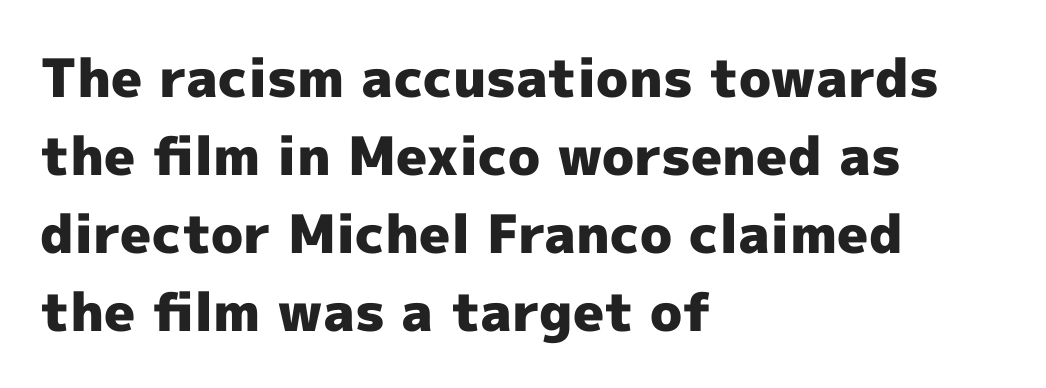
{"serif": "no", "italic": "no", "bold": "yes", "weight": "heavy", "width": "normal", "x_height": "medium", "monospaced": "no", "underline": "no", "align": "left", "line_spacing": "normal", "line_spacing_ratio": 1.47, "letter_spacing": "normal", "letter_spacing_em": 0.0, "glyph_px": 53}
